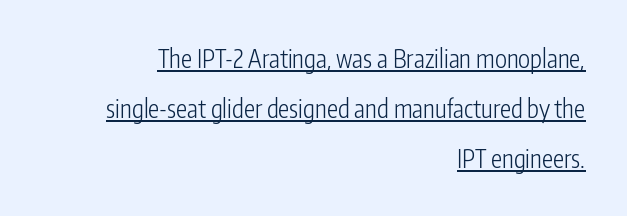
Q: Is the text bold? A: No.
Q: Is the text italic (slanted)? A: No, it is upright.
Q: Is the text underlined? A: Yes.
Q: How is the paragraph aligned? A: Right-aligned.
Q: Is the spacing between letters normal or unusually wide? A: Normal.
Q: Is the spacing between lines tight, normal or loose? A: Loose.
